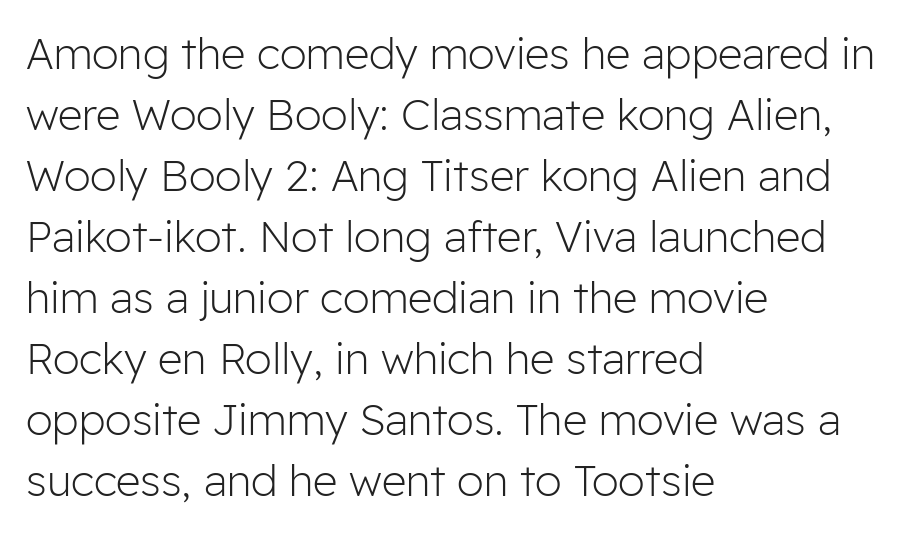
These lines are composed in type without serifs. There is no visible air inserted between adjacent glyphs. Vertical stems look standard width or narrower in stroke. The compositor pushed each line to the left boundary.
